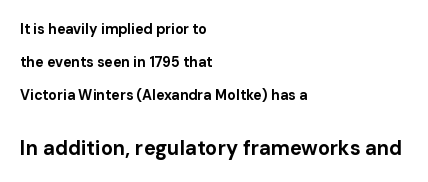
Q: Is the text bold? A: Yes.
Q: Is the text italic (slanted)? A: No, it is upright.
Q: Is the text underlined? A: No.
Q: How is the paragraph aligned? A: Left-aligned.
Q: Is the spacing between letters normal or unusually wide? A: Normal.
Q: Is the spacing between lines tight, normal or loose? A: Loose.
Q: Which block of text is set in a larger size, the first (top) or the second (bottom)? A: The second (bottom) one.
